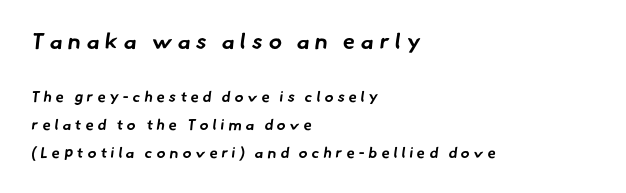
Letter spacing: wide. You'd pick this weight for a headline — it's a proper bold. The passage is arranged the way most books set body copy — flush left. Note: larger setting up top, smaller setting below. Descenders hang freely into open space.
